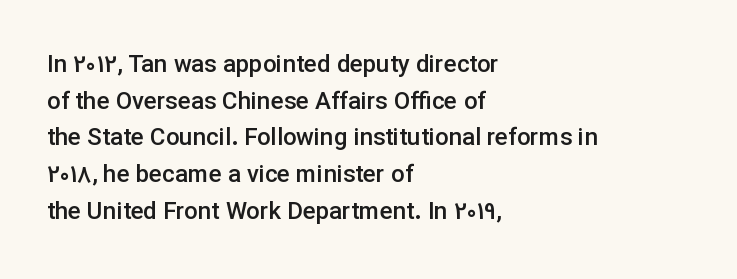
{"italic": "no", "bold": "semi", "underline": "no", "align": "left", "line_spacing": "normal", "line_spacing_ratio": 1.53, "letter_spacing": "normal", "letter_spacing_em": 0.0, "glyph_px": 24}
